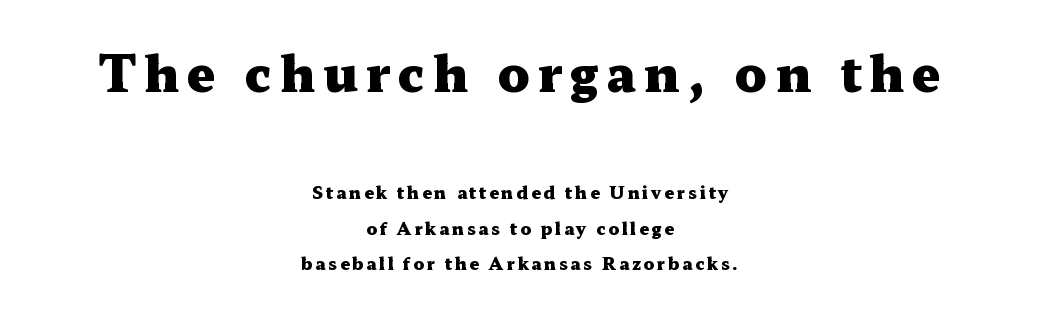
Anything drawn beneath the words? Only blank space. Look at the glyph heights: the upper group is clearly the bigger setting. Caption: multi-line text, centered on the measure. How heavy is the stroke? Heavy — this is a bold. This sample has the flowing, uneven cadence of proportional lettering. Airy leading.
